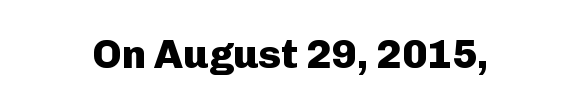
The image shows 41 px heavy sans-serif type, upright; set normal letter spacing, not underlined; low stroke contrast and a medium x-height.
